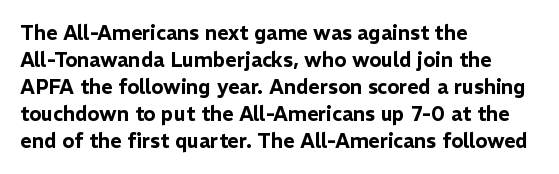
{"italic": "no", "underline": "no", "align": "left", "line_spacing": "normal", "line_spacing_ratio": 1.35, "letter_spacing": "normal", "letter_spacing_em": 0.0, "glyph_px": 20}
